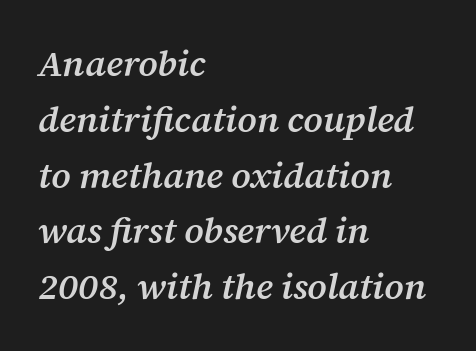
{"serif": "yes", "italic": "yes", "lean": "right", "slant_degrees": 12, "bold": "semi", "weight": "semibold", "width": "normal", "stroke_contrast": "medium", "x_height": "medium", "monospaced": "no", "underline": "no", "align": "left", "line_spacing": "normal", "line_spacing_ratio": 1.55, "letter_spacing": "normal", "letter_spacing_em": 0.0, "glyph_px": 36}
